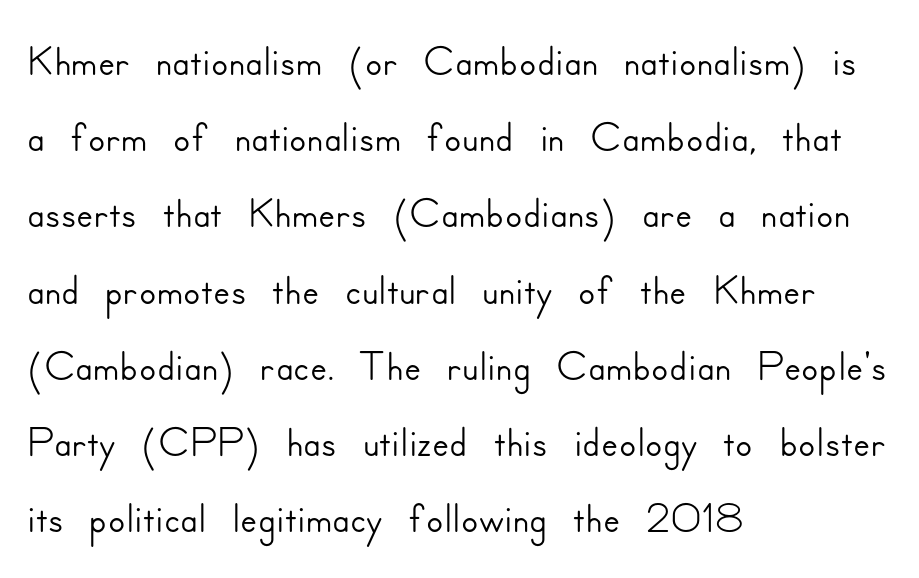
The image shows 63 px sans-serif type, upright; set left-aligned, line spacing 1.21x, normal letter spacing, not underlined; low stroke contrast and a small x-height.
